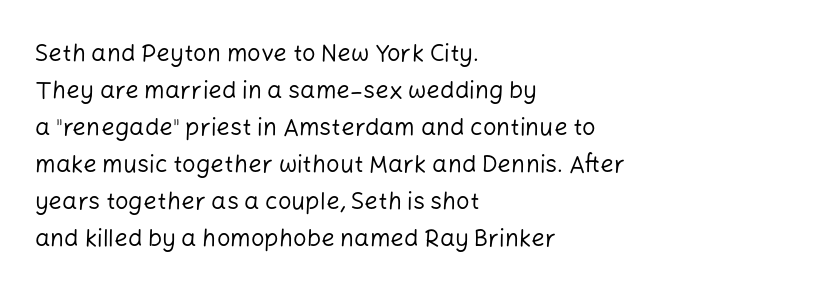
Q: Is the text bold? A: No.
Q: Is the text italic (slanted)? A: No, it is upright.
Q: Is the text underlined? A: No.
Q: How is the paragraph aligned? A: Left-aligned.
Q: Is the spacing between letters normal or unusually wide? A: Normal.
Q: Is the spacing between lines tight, normal or loose? A: Normal.
